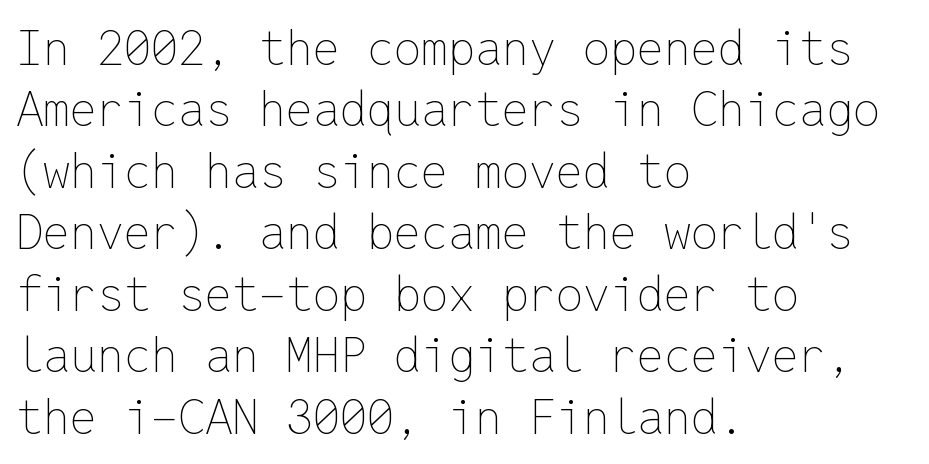
The image shows 48 px thin type, upright, monospaced; set left-aligned, normal line spacing (1.28x), normal letter spacing, not underlined; low stroke contrast and a medium x-height.
